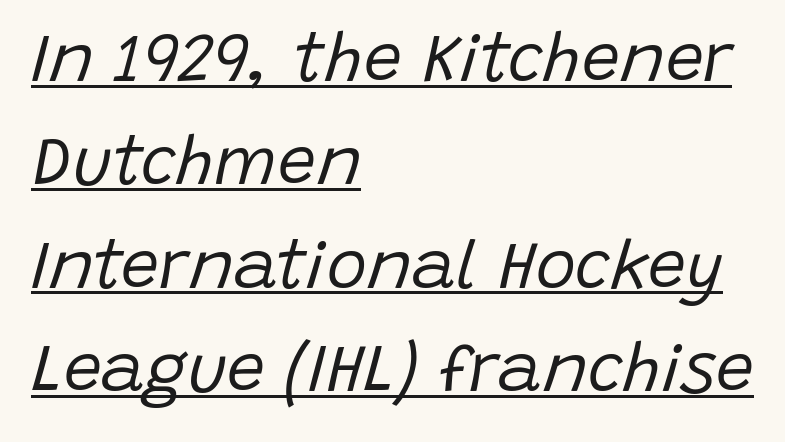
The image shows 68 px regular-weight type, italic (leaning right); set left-aligned, normal line spacing (1.52x), normal letter spacing, underlined; low stroke contrast and a large x-height.
